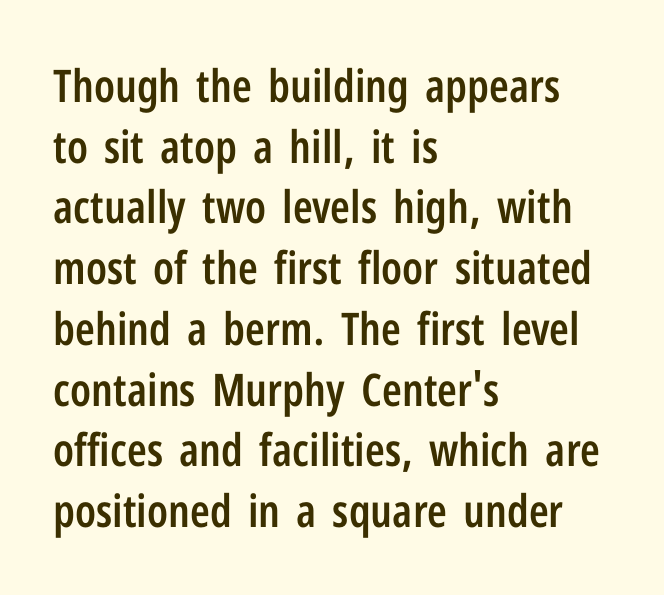
{"serif": "no", "italic": "no", "bold": "semi", "weight": "semibold", "width": "condensed", "stroke_contrast": "low", "x_height": "medium", "monospaced": "no", "underline": "no", "align": "left", "line_spacing": "normal", "line_spacing_ratio": 1.35, "letter_spacing": "normal", "letter_spacing_em": 0.0, "glyph_px": 45}
